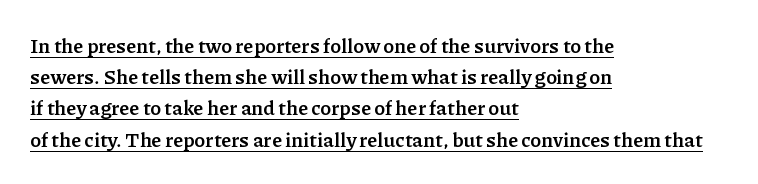
The image shows 20 px bold type, upright; set left-aligned, normal line spacing (1.56x), normal letter spacing, underlined.
